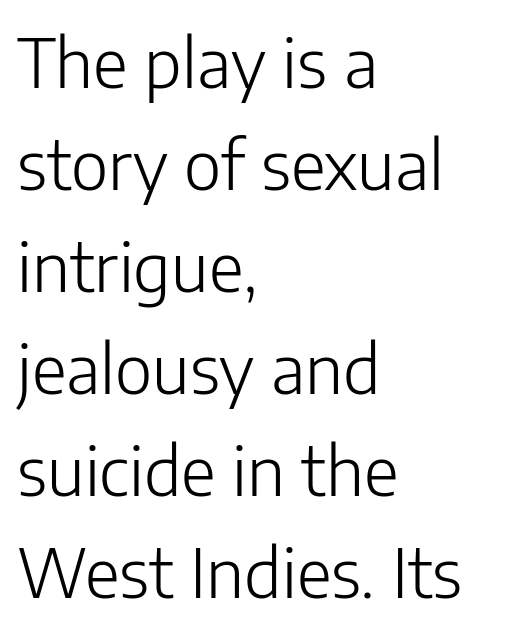
Q: Is the text bold? A: No.
Q: Is the text italic (slanted)? A: No, it is upright.
Q: Is the typeface a serif or a sans-serif typeface? A: Sans-serif.
Q: Is the text underlined? A: No.
Q: How is the paragraph aligned? A: Left-aligned.
Q: Is the spacing between letters normal or unusually wide? A: Normal.
Q: Is the spacing between lines tight, normal or loose? A: Normal.
Q: Width (condensed, normal, or wide)? A: Normal.
Q: Stroke contrast? A: Low.
Q: x-height? A: Medium.
Q: Monospaced? A: No.
